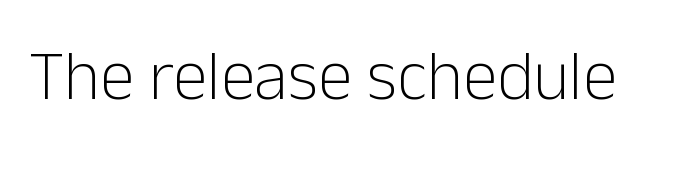
The image shows 70 px light sans-serif type, upright; set normal letter spacing, not underlined; low stroke contrast and a medium x-height.
